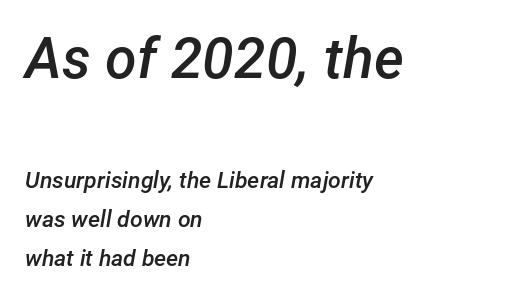
{"italic": "yes", "lean": "right", "slant_degrees": 12, "bold": "semi", "weight": "semibold", "width": "normal", "stroke_contrast": "low", "x_height": "medium", "monospaced": "no", "underline": "no", "align": "left", "line_spacing": "normal", "line_spacing_ratio": 1.68, "letter_spacing": "normal", "letter_spacing_em": 0.0, "larger_block": "first", "size_ratio": 2.48, "glyph_px": 57}
